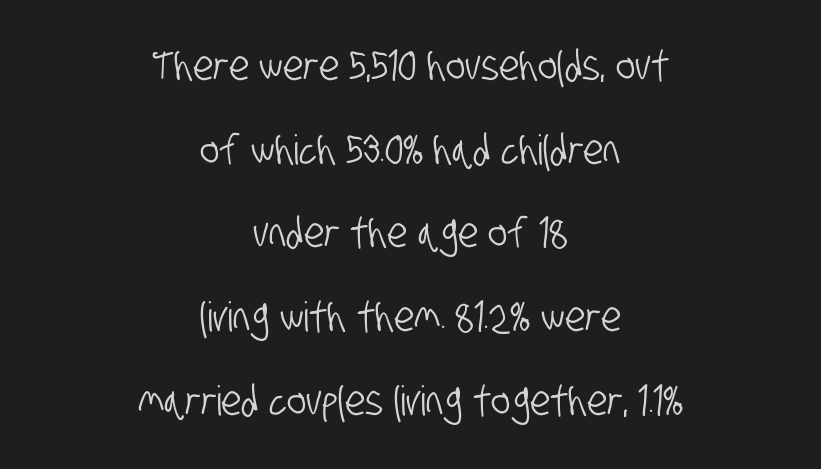
Q: Is the typeface a serif or a sans-serif typeface? A: Sans-serif.
Q: Is the text underlined? A: No.
Q: How is the paragraph aligned? A: Centered.
Q: Is the spacing between letters normal or unusually wide? A: Normal.
Q: Is the spacing between lines tight, normal or loose? A: Loose.
Q: Width (condensed, normal, or wide)? A: Condensed.
Q: Stroke contrast? A: Low.
Q: x-height? A: Large.
Q: Monospaced? A: No.
